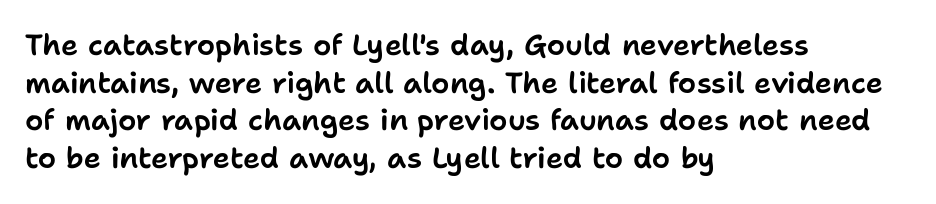
{"serif": "no", "italic": "no", "width": "normal", "stroke_contrast": "low", "x_height": "medium", "monospaced": "no", "underline": "no", "align": "left", "line_spacing": "normal", "line_spacing_ratio": 1.3, "letter_spacing": "normal", "letter_spacing_em": 0.0, "glyph_px": 29}
